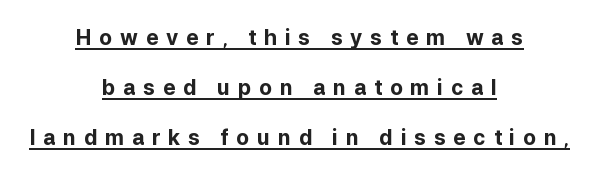
The image shows 21 px bold type, upright; set centered, loose line spacing (2.37x), unusually wide letter spacing (+0.37 em), underlined.
